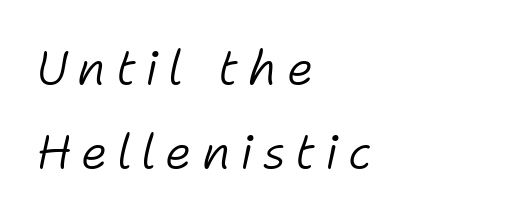
A typesetter would call this proportional, since set widths differ per character. Vertical stems look standard width or narrower in stroke. Does extra space separate the letters? Yes, quite a lot of it. Decoration check: the copy has no underline. Where is the straight margin? On the left.
